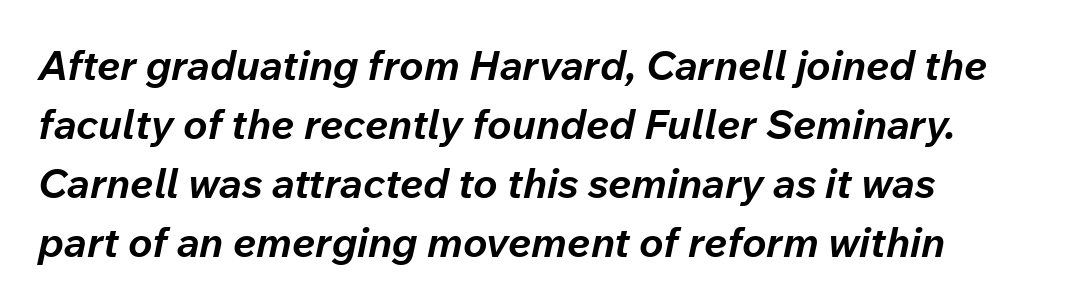
{"italic": "yes", "lean": "right", "slant_degrees": 12, "bold": "yes", "weight": "bold", "width": "normal", "stroke_contrast": "low", "x_height": "medium", "monospaced": "no", "underline": "no", "line_spacing": "normal", "line_spacing_ratio": 1.44, "letter_spacing": "normal", "letter_spacing_em": 0.0, "glyph_px": 41}
